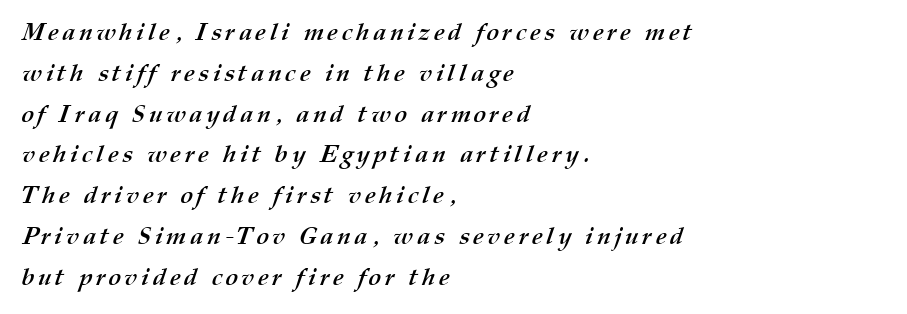
Words float on clear page, feet unadorned. The passage shown is emphatically bold. Leading matches the norm, producing a regular column. The passage is arranged the way most books set body copy — flush left.
